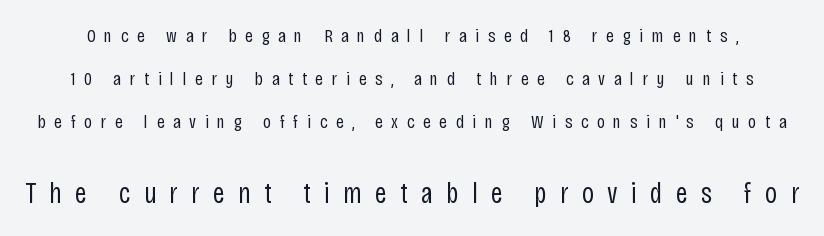
Q: Is the text bold? A: No.
Q: Is the text italic (slanted)? A: No, it is upright.
Q: Is the typeface a serif or a sans-serif typeface? A: Sans-serif.
Q: Is the text underlined? A: No.
Q: Is the spacing between letters normal or unusually wide? A: Unusually wide.
Q: Is the spacing between lines tight, normal or loose? A: Loose.
Q: Which block of text is set in a larger size, the first (top) or the second (bottom)? A: The second (bottom) one.
Q: Width (condensed, normal, or wide)? A: Condensed.
Q: Stroke contrast? A: Low.
Q: x-height? A: Large.
Q: Monospaced? A: No.
